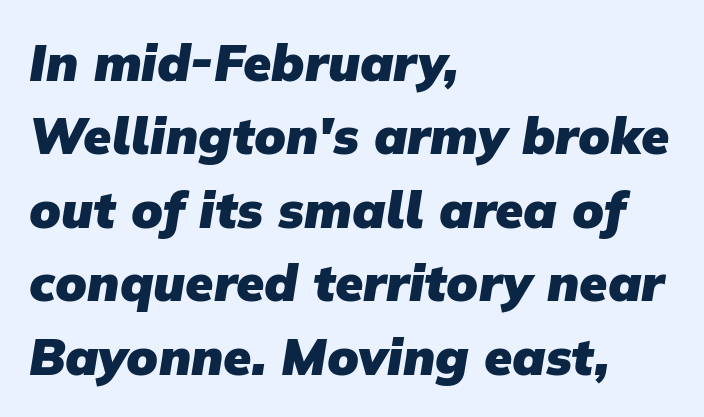
{"serif": "no", "bold": "yes", "weight": "heavy", "width": "normal", "stroke_contrast": "low", "x_height": "medium", "monospaced": "no", "underline": "no", "align": "left", "line_spacing": "normal", "line_spacing_ratio": 1.44, "letter_spacing": "normal", "letter_spacing_em": 0.0, "glyph_px": 51}
